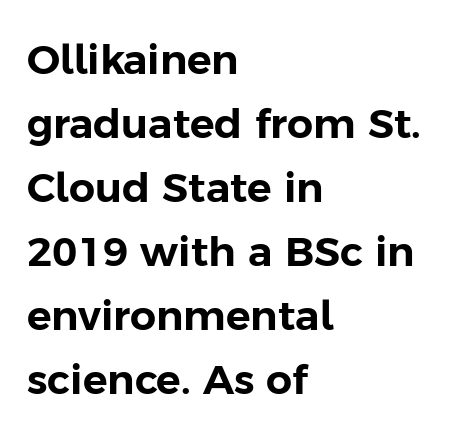
The image shows 41 px sans-serif type, upright; set left-aligned, normal line spacing (1.56x), normal letter spacing, not underlined; low stroke contrast and a medium x-height.
